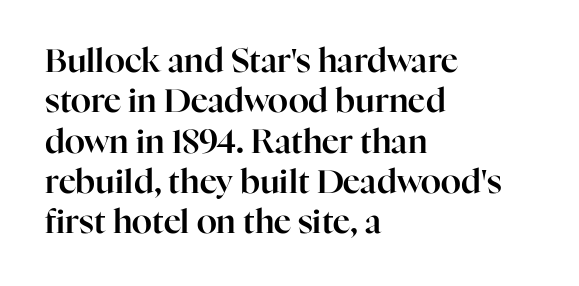
Look at the tracking — it's just the regular setting, nothing added. Is this a fixed-width face? No — the glyphs have proportional, varying widths. Unlike a clean sans, this face finishes its strokes with serifs. Descenders are the only things crossing below the line. If you drew a line through each stem, it would be perfectly vertical. This sample is left-justified, so line endings fall wherever the words run out.
